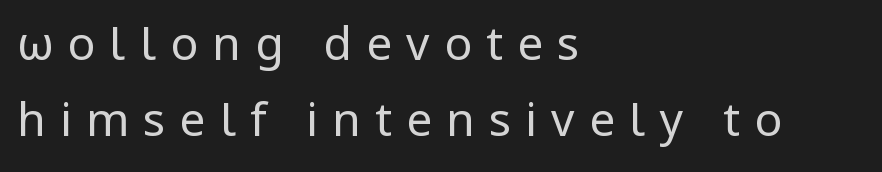
Q: Is the text bold? A: No.
Q: Is the text italic (slanted)? A: No, it is upright.
Q: Is the typeface a serif or a sans-serif typeface? A: Sans-serif.
Q: Is the text underlined? A: No.
Q: How is the paragraph aligned? A: Left-aligned.
Q: Is the spacing between letters normal or unusually wide? A: Unusually wide.
Q: Is the spacing between lines tight, normal or loose? A: Normal.
Q: Width (condensed, normal, or wide)? A: Normal.
Q: Stroke contrast? A: Low.
Q: x-height? A: Medium.
Q: Monospaced? A: No.
